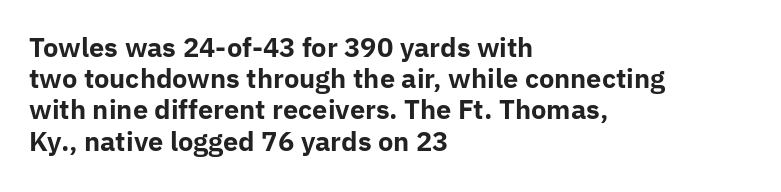
A typesetter would mark this as roman, not italic. The face used here is rendered with its standard letterfit. As a designer I'd log this as weight 700, bold. Underlining? Definitely not there. The text block is weighted toward the left margin, trailing off unevenly rightward.
